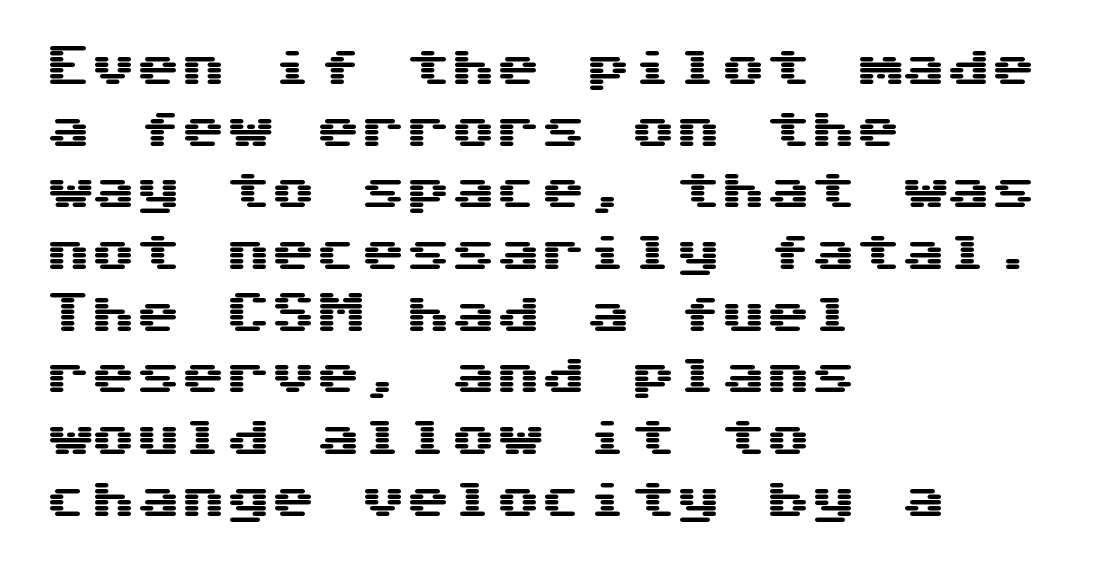
{"serif": "no", "italic": "no", "width": "wide", "stroke_contrast": "medium", "x_height": "medium", "underline": "no", "align": "left", "line_spacing": "normal", "line_spacing_ratio": 1.37, "letter_spacing": "normal", "letter_spacing_em": 0.0, "glyph_px": 45}
